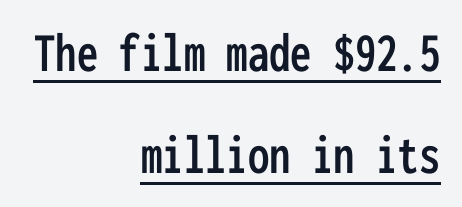
The image shows 57 px condensed sans-serif type, upright, monospaced; set right-aligned, line spacing 1.79x, normal letter spacing, underlined; low stroke contrast and a medium x-height.
